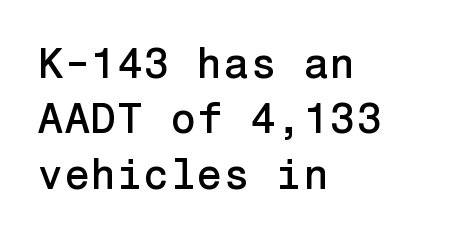
The image shows 43 px sans-serif type, upright; set left-aligned, normal line spacing (1.29x), normal letter spacing, not underlined; low stroke contrast and a medium x-height.
